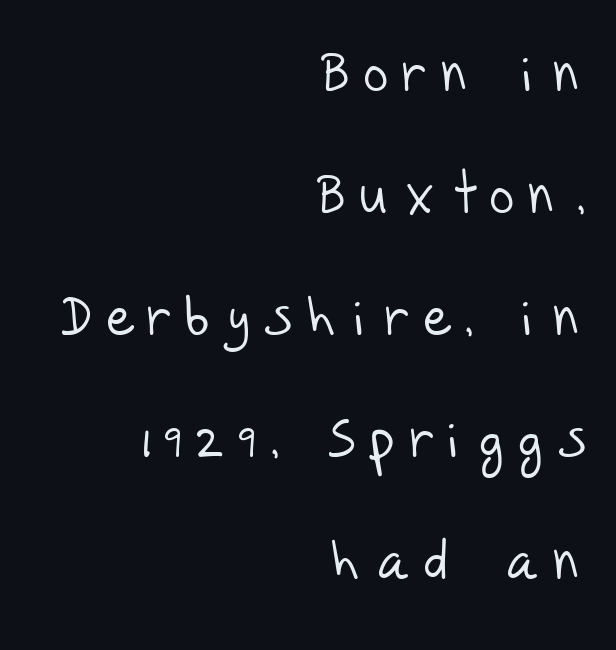
The image shows 54 px light sans-serif type; set right-aligned, loose line spacing (2.26x), unusually wide letter spacing (+0.29 em), not underlined; low stroke contrast and a large x-height.
